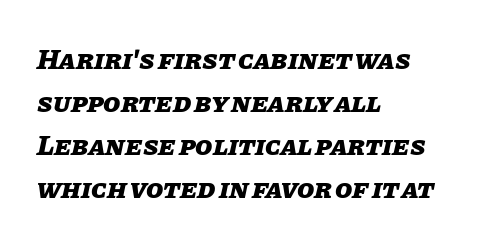
This sample has the flowing, uneven cadence of proportional lettering. Students, note that the glyphs here touch the page at normal intervals. The glyphs are unaccompanied by any horizontal stroke below them. The passage shown stacks its lines at a standard gap. Every row of glyphs begins at an identical x-position on the left. Compared with an ordinary text face, these strokes are far heavier — a full bold.
